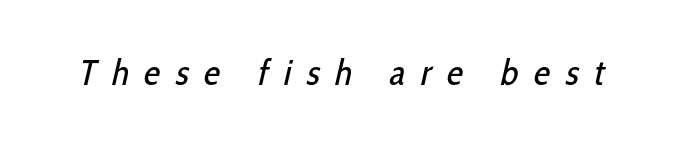
Each letter keeps its own natural width here, so spacing adapts to shape. Counters stay open thanks to moderate or lighter strokes. The rendering inserts visible extra space after every character. The rendering shows plain stroke endings on the letterforms — a sans-serif design. Check the space under the baseline: it is left empty.
